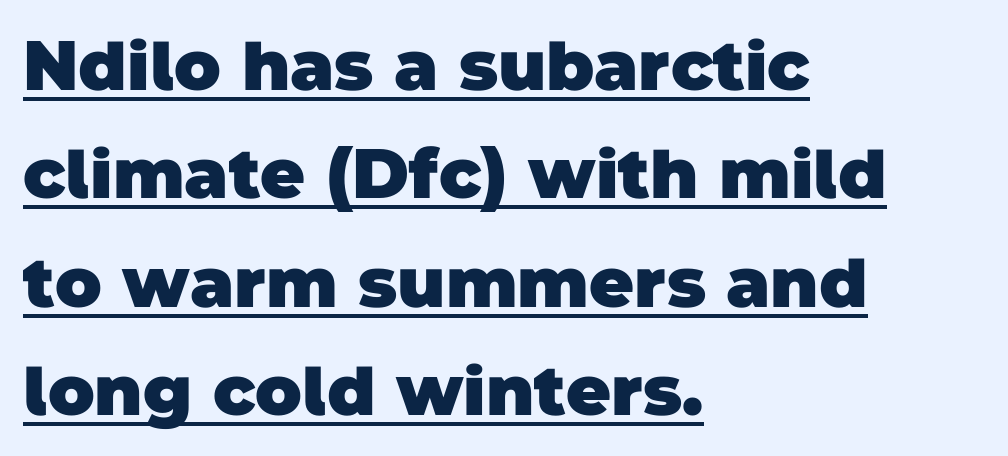
Short and long lines alike share a common starting point at left. The face used here appears with an underline applied. Varying glyph widths throughout — classic text-font behaviour. These lines keep a tight, regular rhythm from letter to letter.
